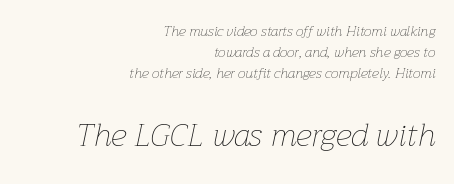
Looking at the ascenders, they clearly lean. Characters follow at the spacing the type designer built in. Compare the two chunks: the lower has the greater cap height. Spacing verdict: proportional, widths tailored to each character. The leading is moderate, giving the passage an even texture.
